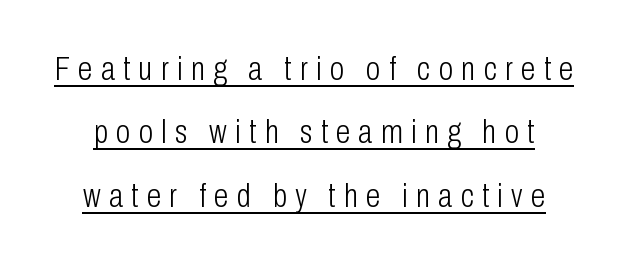
Does the lettering tilt? It doesn't — this is upright. Check where the strokes stop: nothing finishes them off — pure sans. Do the characters align in a grid? No, the font is proportional. Heaviness? Minimal to ordinary, like unemphasized prose. The lettering is marked with a stroke running underneath it.
